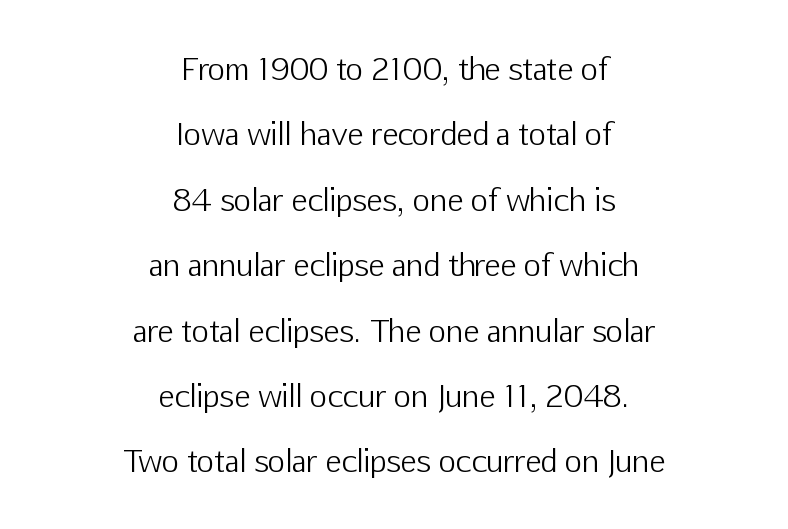
{"serif": "no", "italic": "no", "bold": "no", "weight": "light", "width": "normal", "stroke_contrast": "low", "x_height": "medium", "monospaced": "no", "underline": "no", "align": "center", "line_spacing": "loose", "line_spacing_ratio": 2.18, "letter_spacing": "normal", "letter_spacing_em": 0.0, "glyph_px": 30}
